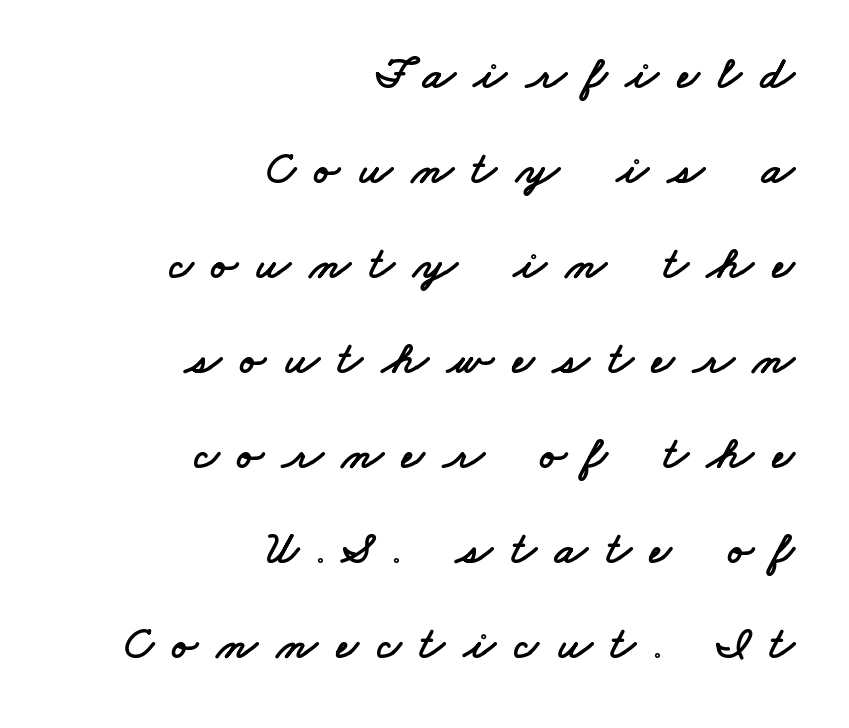
Check where the strokes stop: nothing finishes them off — pure sans. This rendering widens character spacing well past its baseline value. The vertical gap from one line to the next is large. The ragged edge is on the left, which tells us the setting is flush right.
